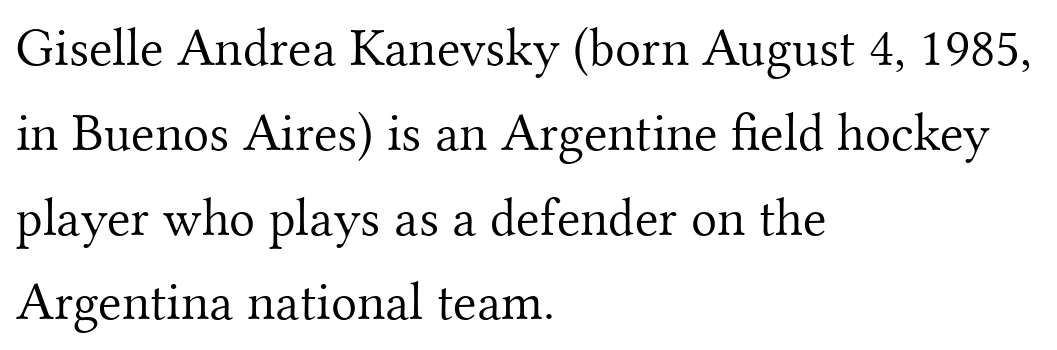
The image shows 54 px light serif type, upright; set left-aligned, normal line spacing (1.57x), normal letter spacing, not underlined; medium stroke contrast and a small x-height.
